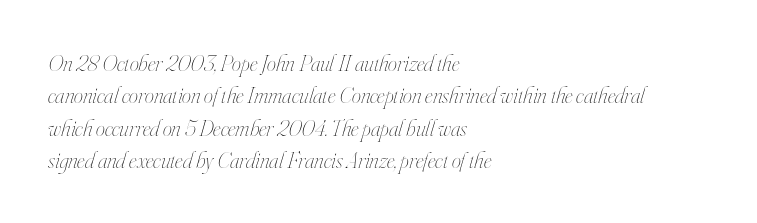
{"italic": "yes", "lean": "right", "slant_degrees": 16, "bold": "no", "underline": "no", "align": "left", "line_spacing": "normal", "line_spacing_ratio": 1.41, "letter_spacing": "normal", "letter_spacing_em": 0.0, "glyph_px": 23}
